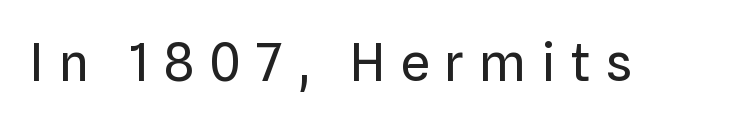
Q: Is the text bold? A: No.
Q: Is the text italic (slanted)? A: No, it is upright.
Q: Is the typeface a serif or a sans-serif typeface? A: Sans-serif.
Q: Is the text underlined? A: No.
Q: Is the spacing between letters normal or unusually wide? A: Unusually wide.
Q: Width (condensed, normal, or wide)? A: Normal.
Q: Stroke contrast? A: Low.
Q: x-height? A: Medium.
Q: Monospaced? A: No.
